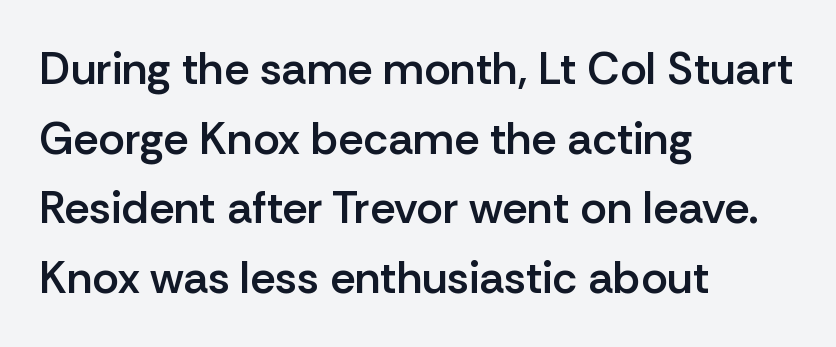
{"serif": "no", "italic": "no", "bold": "semi", "weight": "semibold", "width": "normal", "stroke_contrast": "low", "x_height": "medium", "monospaced": "no", "underline": "no", "align": "left", "line_spacing": "normal", "line_spacing_ratio": 1.55, "letter_spacing": "normal", "letter_spacing_em": 0.0, "glyph_px": 45}
